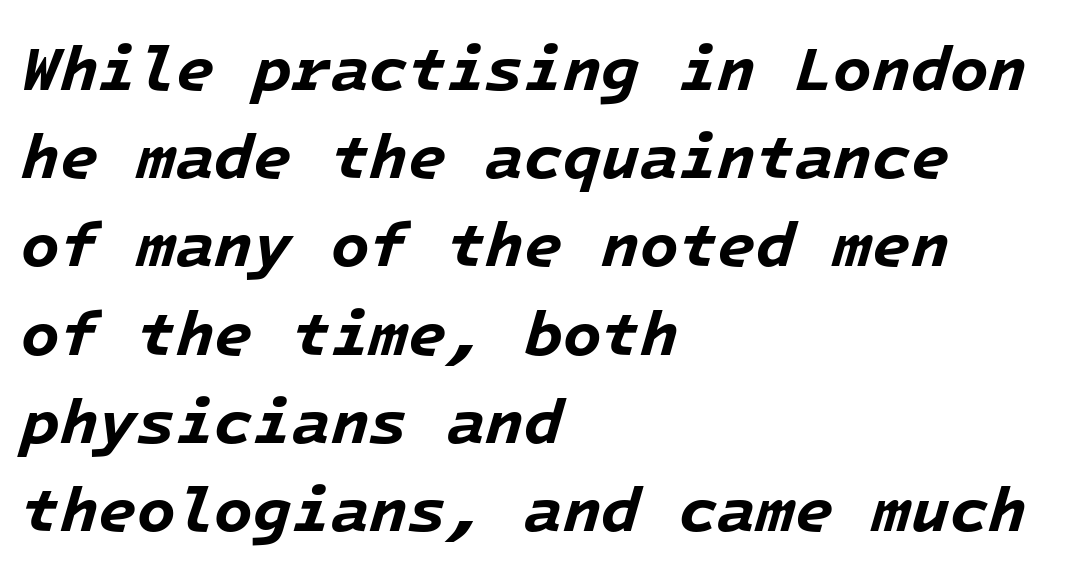
{"italic": "yes", "lean": "right", "slant_degrees": 16, "bold": "yes", "weight": "bold", "width": "normal", "stroke_contrast": "low", "x_height": "medium", "monospaced": "yes", "underline": "no", "align": "left", "line_spacing": "normal", "line_spacing_ratio": 1.4, "letter_spacing": "normal", "letter_spacing_em": 0.0, "glyph_px": 63}
